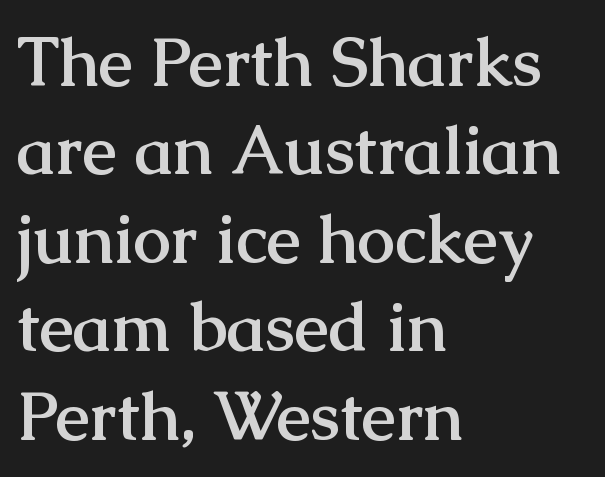
{"serif": "yes", "italic": "no", "bold": "yes", "weight": "semibold", "width": "normal", "stroke_contrast": "medium", "x_height": "medium", "monospaced": "no", "underline": "no", "align": "left", "line_spacing": "normal", "line_spacing_ratio": 1.3, "letter_spacing": "normal", "letter_spacing_em": 0.0, "glyph_px": 68}
